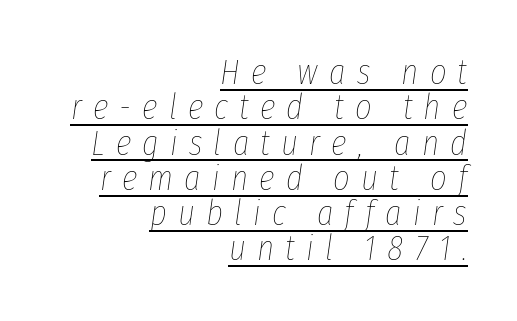
{"italic": "yes", "lean": "right", "slant_degrees": 8, "bold": "no", "weight": "thin", "width": "condensed", "stroke_contrast": "low", "x_height": "medium", "monospaced": "no", "underline": "yes", "align": "right", "line_spacing": "tight", "line_spacing_ratio": 0.98, "letter_spacing": "wide", "letter_spacing_em": 0.31, "glyph_px": 36}
